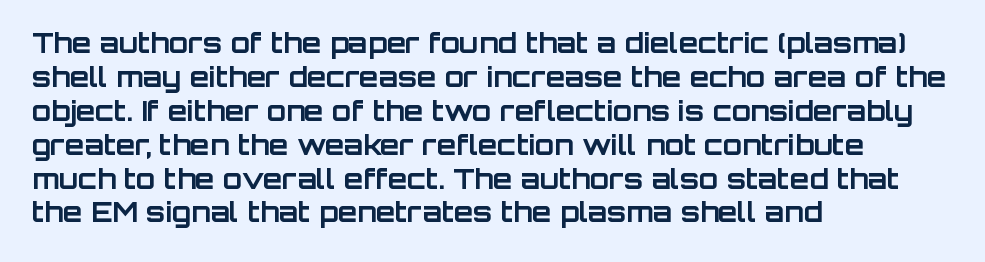
Q: Is the text bold? A: Yes.
Q: Is the text italic (slanted)? A: No, it is upright.
Q: Is the typeface a serif or a sans-serif typeface? A: Sans-serif.
Q: Is the text underlined? A: No.
Q: How is the paragraph aligned? A: Left-aligned.
Q: Is the spacing between letters normal or unusually wide? A: Normal.
Q: Width (condensed, normal, or wide)? A: Normal.
Q: Stroke contrast? A: Low.
Q: x-height? A: Large.
Q: Monospaced? A: No.
